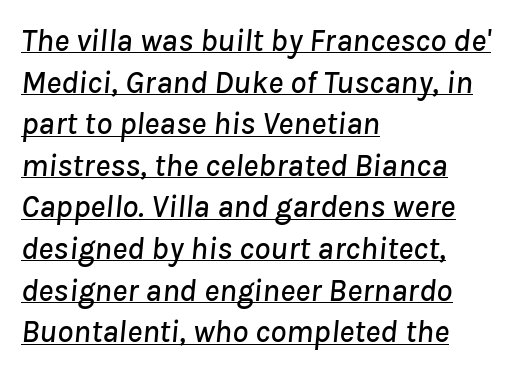
The rendering uses the underline text-decoration. The lines are quadded left. Would a proofreader flag this as italicized? Yes. Character widths vary here, with narrow letters taking less room than wide ones.
